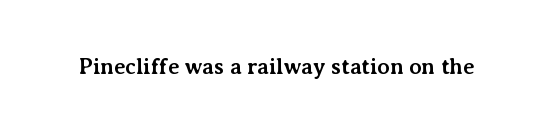
{"italic": "no", "bold": "yes", "underline": "no", "letter_spacing": "normal", "letter_spacing_em": 0.0, "glyph_px": 22}
